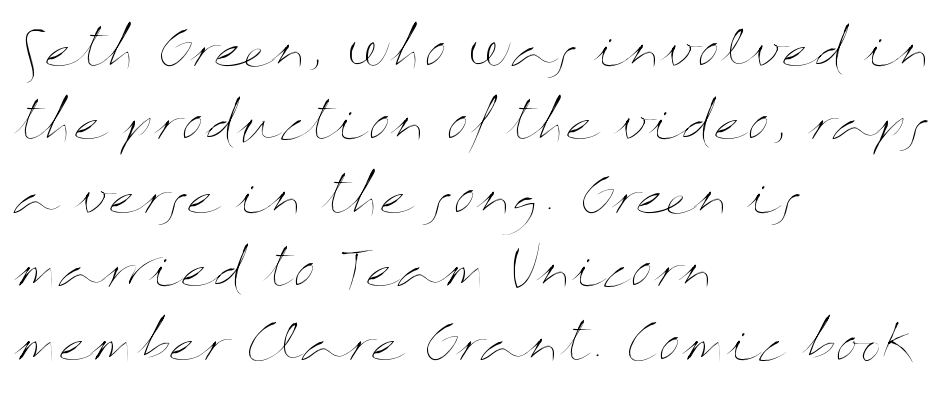
{"bold": "no", "weight": "thin", "width": "wide", "stroke_contrast": "medium", "x_height": "medium", "monospaced": "no", "underline": "no", "align": "left", "line_spacing": "normal", "line_spacing_ratio": 1.47, "letter_spacing": "normal", "letter_spacing_em": 0.0, "glyph_px": 50}
